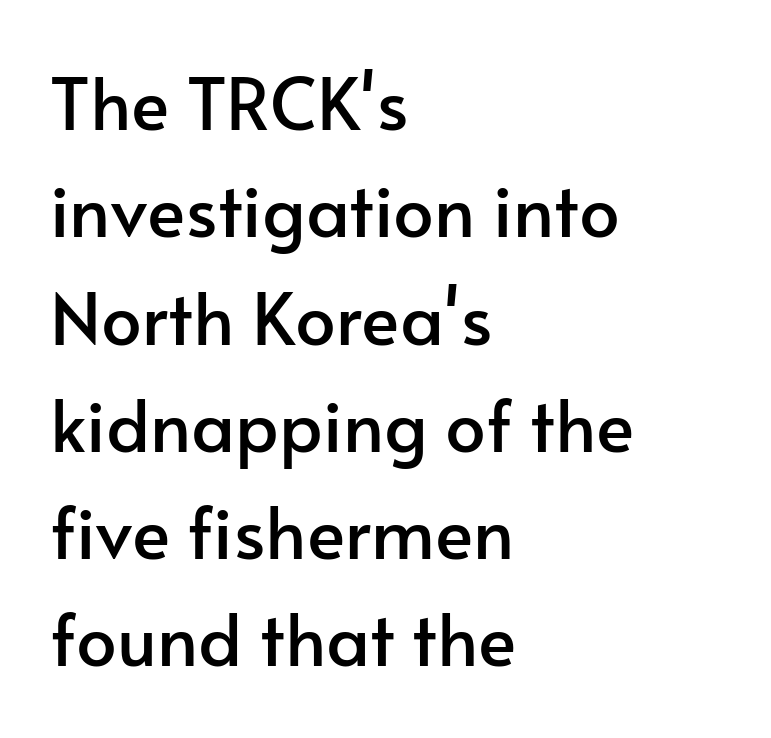
{"serif": "no", "italic": "no", "width": "normal", "stroke_contrast": "low", "x_height": "small", "monospaced": "no", "underline": "no", "align": "left", "line_spacing": "normal", "line_spacing_ratio": 1.49, "letter_spacing": "normal", "letter_spacing_em": 0.0, "glyph_px": 72}
